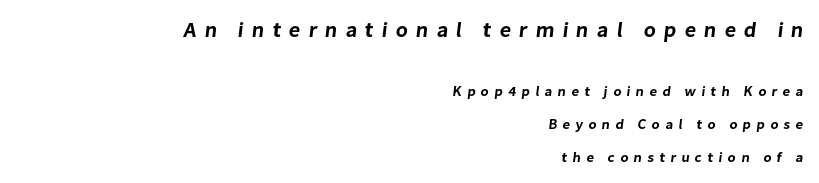
The image shows 21 px text type; set right-aligned, loose line spacing (2.36x), unusually wide letter spacing (+0.38 em), not underlined; the first (top) block is 1.5x larger.
